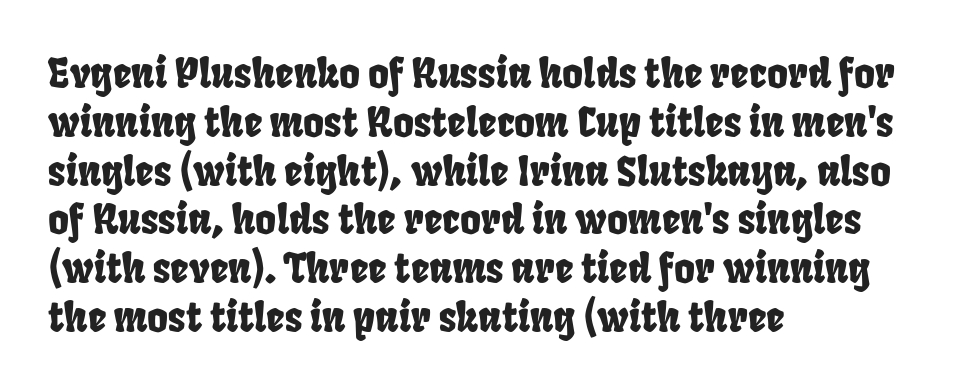
Q: Is the typeface a serif or a sans-serif typeface? A: Sans-serif.
Q: Is the text underlined? A: No.
Q: How is the paragraph aligned? A: Left-aligned.
Q: Is the spacing between letters normal or unusually wide? A: Normal.
Q: Width (condensed, normal, or wide)? A: Condensed.
Q: Stroke contrast? A: Low.
Q: x-height? A: Large.
Q: Monospaced? A: No.
